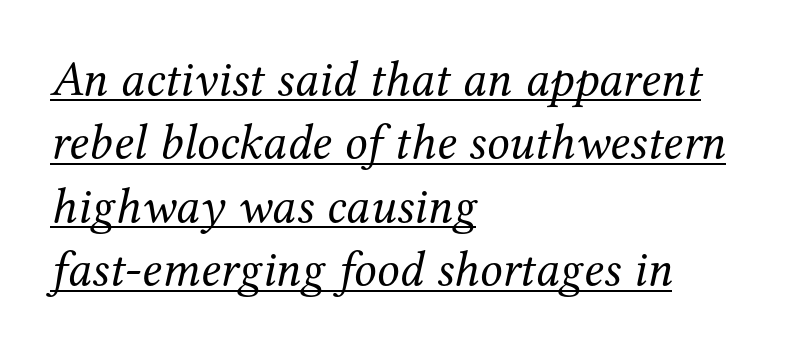
It's the slanting kind of type. Inter-character spacing is left at the font's built-in metrics. Line spacing here is normal. The face used here is proportionally spaced, like ordinary book or web type. Honestly, the underline is the first thing you notice here.
